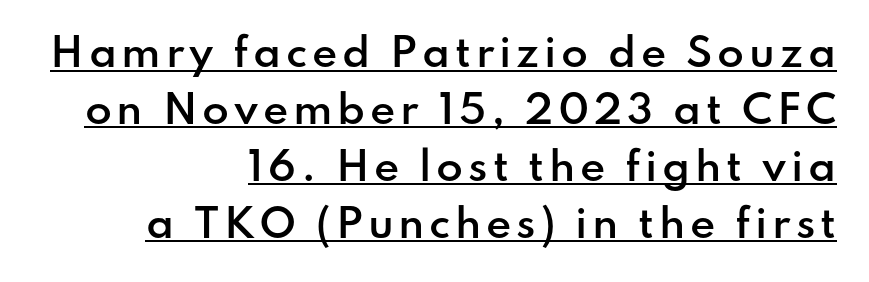
The image shows 39 px semibold sans-serif type, upright; set right-aligned, normal line spacing (1.46x), underlined; low stroke contrast and a small x-height.
